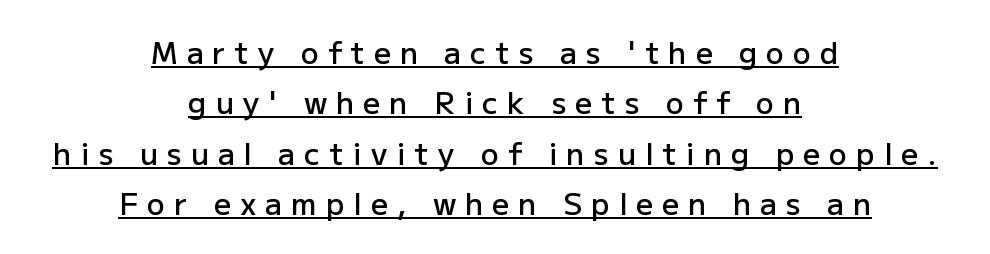
The type sits square on the baseline with zero lean. Spacing verdict: proportional, widths tailored to each character. Caption: multi-line text, centered on the measure. Emphasis by weight is partial: semibold.
